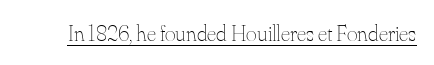
Q: Is the text bold? A: No.
Q: Is the text italic (slanted)? A: No, it is upright.
Q: Is the text underlined? A: Yes.
Q: Is the spacing between letters normal or unusually wide? A: Normal.
